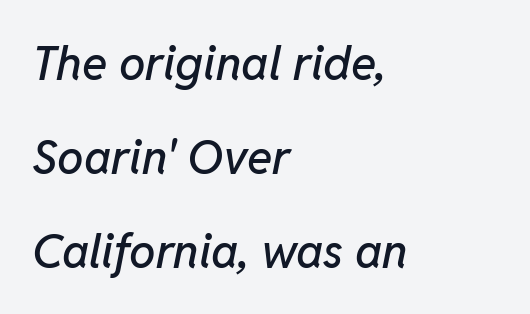
The image shows 47 px text type, italic (leaning right); set left-aligned, loose line spacing (2.0x), normal letter spacing, not underlined; low stroke contrast and a medium x-height.
